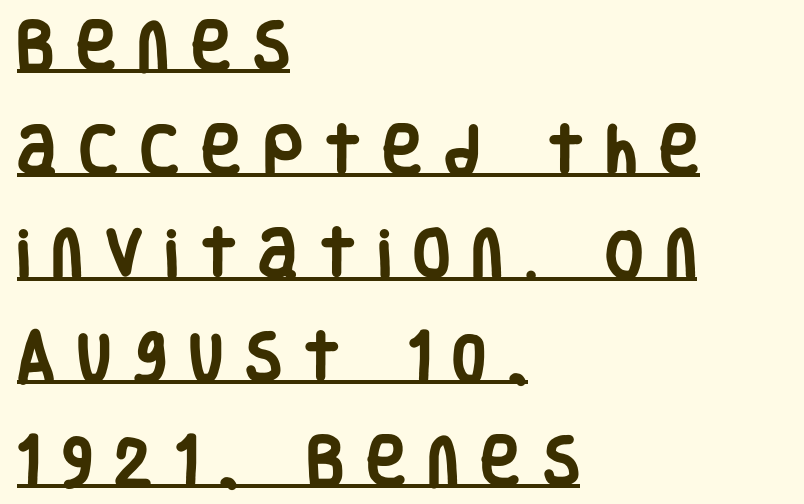
Which margin do the lines hug? The left one — the right edge is uneven. Character widths vary here, with narrow letters taking less room than wide ones. Posture: vertical. Glance below the letters and you will spot a drawn line. Honestly, the letter spacing is so wide it's the main thing you notice.
